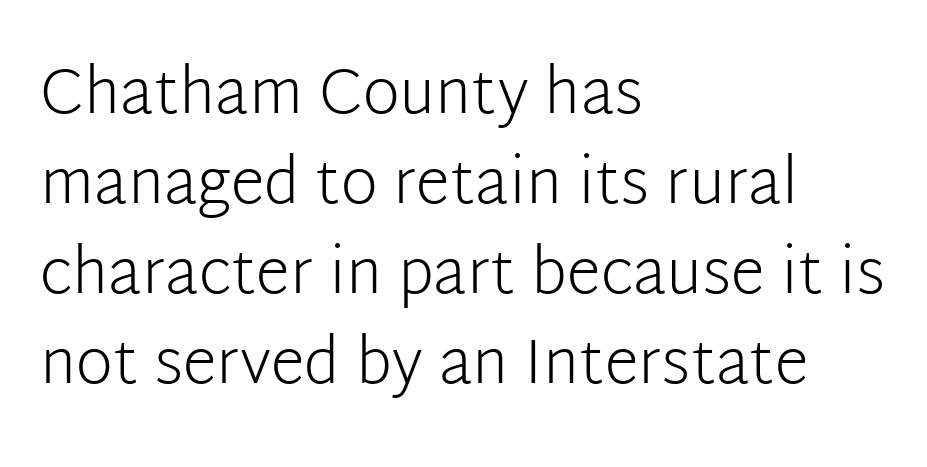
Q: Is the text bold? A: No.
Q: Is the text italic (slanted)? A: No, it is upright.
Q: Is the typeface a serif or a sans-serif typeface? A: Sans-serif.
Q: Is the text underlined? A: No.
Q: How is the paragraph aligned? A: Left-aligned.
Q: Is the spacing between letters normal or unusually wide? A: Normal.
Q: Is the spacing between lines tight, normal or loose? A: Normal.
Q: Width (condensed, normal, or wide)? A: Normal.
Q: Stroke contrast? A: Low.
Q: x-height? A: Medium.
Q: Monospaced? A: No.
